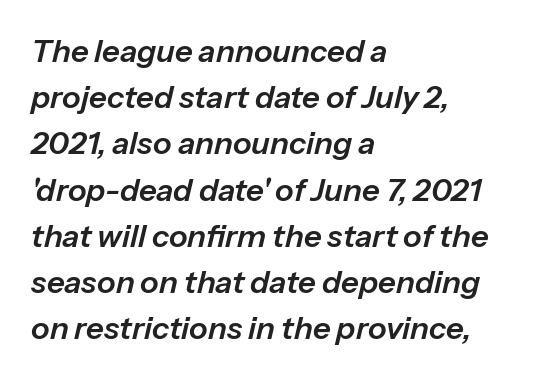
Honestly, there is no underline to notice here at all. The letters advance in unequal steps, a hallmark of proportional type. The text block is weighted toward the left margin, trailing off unevenly rightward. These lines keep a tight, regular rhythm from letter to letter.
